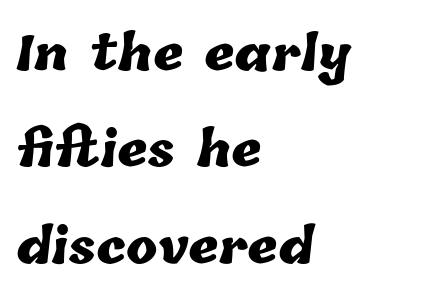
A typesetter would call this zero additional tracking. Emphasis by weight is at full strength: bold. Left-aligned paragraph, ragged on the right. A clean baseline with only descenders dipping below it.
